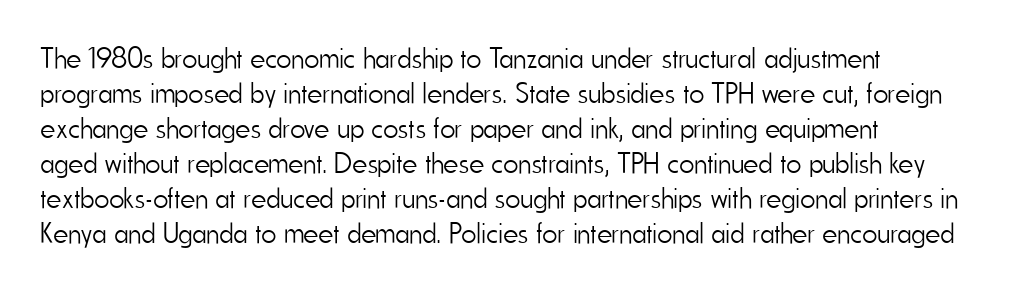
The image shows 29 px light, condensed sans-serif type, upright; set line spacing 1.21x, normal letter spacing, not underlined; low stroke contrast and a small x-height.
